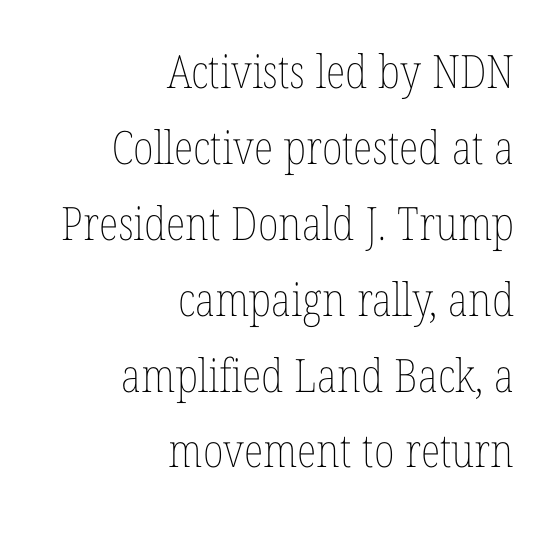
{"italic": "no", "bold": "no", "weight": "thin", "width": "condensed", "stroke_contrast": "low", "x_height": "medium", "monospaced": "no", "underline": "no", "align": "right", "line_spacing": "normal", "line_spacing_ratio": 1.65, "letter_spacing": "normal", "letter_spacing_em": 0.0, "glyph_px": 46}
